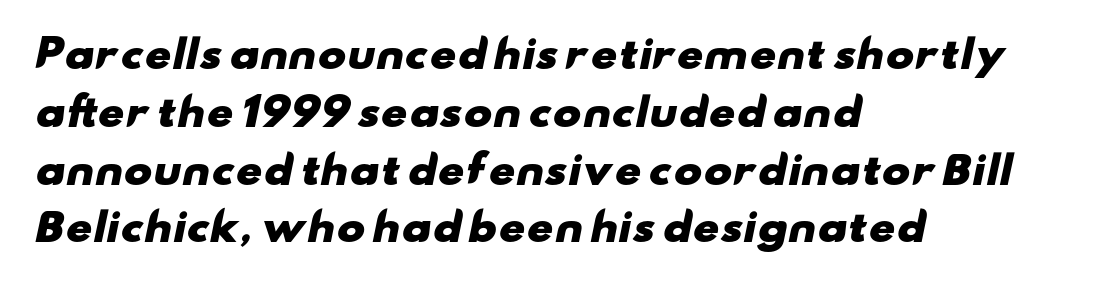
What kind of face is this? One without serifs — a sans. You'd pick this weight for a headline — it's a proper bold. How are the letters spaced? Ordinarily, with no added tracking. Note the varied advance widths — an 'i' is clearly narrower than an 'm'. Layout note: lines flush left. Vertical spacing — default.
